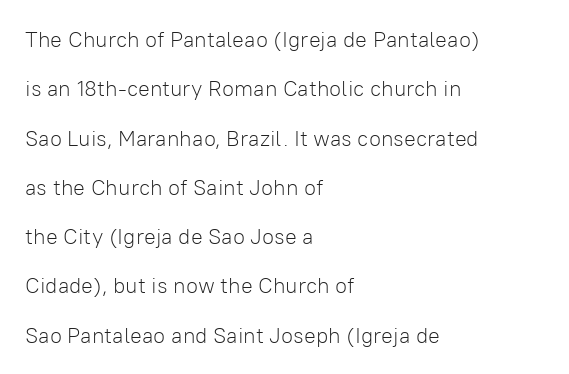
Q: Is the text bold? A: No.
Q: Is the text italic (slanted)? A: No, it is upright.
Q: Is the text underlined? A: No.
Q: How is the paragraph aligned? A: Left-aligned.
Q: Is the spacing between letters normal or unusually wide? A: Normal.
Q: Is the spacing between lines tight, normal or loose? A: Loose.
